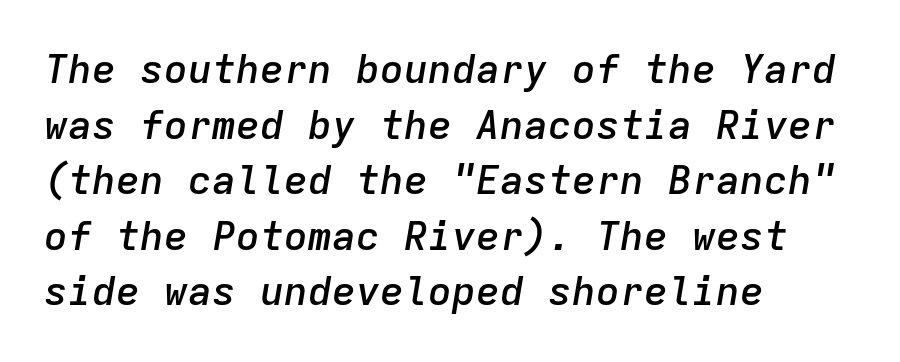
The glyphs are unaccompanied by any horizontal stroke below them. You could call the tracking neutral — neither tight nor loose. A semibold gives these letters moderate extra thickness, short of bold. Leading matches the norm, producing a regular column. Designer's note — italics engaged. Compared with a centered layout, this one pins lines to the left instead.
